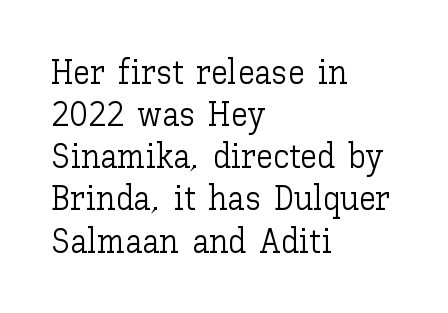
No extra ink here — the face is not bold. Posture: upright roman. Think of a printed novel: that variable character pitch is what you see here. Left-aligned paragraph, ragged on the right. Characters follow at the spacing the type designer built in.
